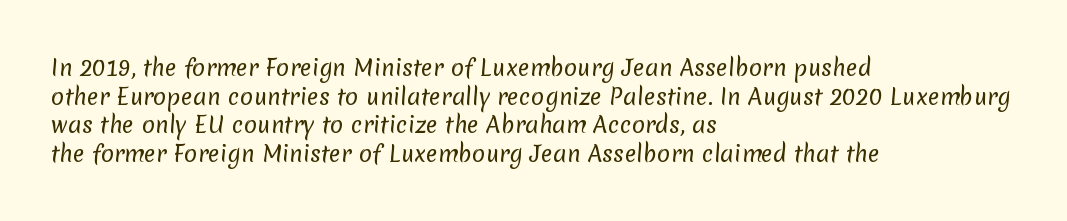
Characters follow at the spacing the type designer built in. These lines stack with their left ends in a neat column. The strip under each line holds only bare page. Each stroke keeps to a modest, everyday thickness or less.
